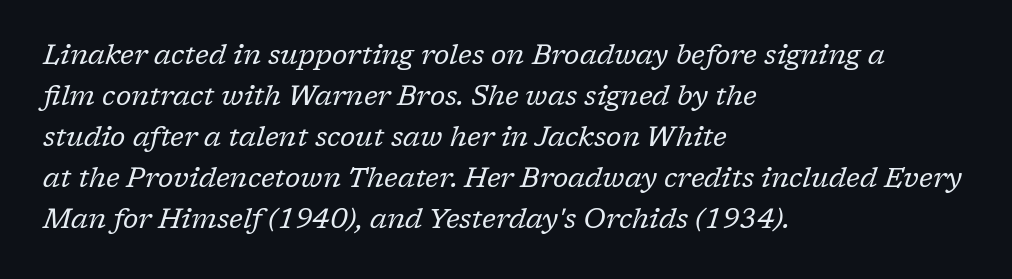
The image shows 28 px regular-weight serif type, italic (leaning right); set left-aligned, normal line spacing (1.46x), normal letter spacing, not underlined; low stroke contrast and a medium x-height.
